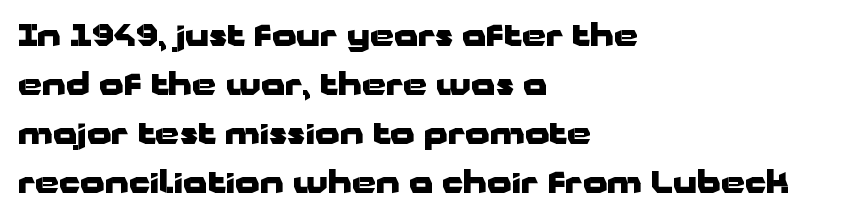
Q: Is the text bold? A: Yes.
Q: Is the text italic (slanted)? A: No, it is upright.
Q: Is the typeface a serif or a sans-serif typeface? A: Sans-serif.
Q: Is the text underlined? A: No.
Q: How is the paragraph aligned? A: Left-aligned.
Q: Is the spacing between letters normal or unusually wide? A: Normal.
Q: Is the spacing between lines tight, normal or loose? A: Normal.
Q: Width (condensed, normal, or wide)? A: Wide.
Q: Stroke contrast? A: Low.
Q: x-height? A: Medium.
Q: Monospaced? A: No.
